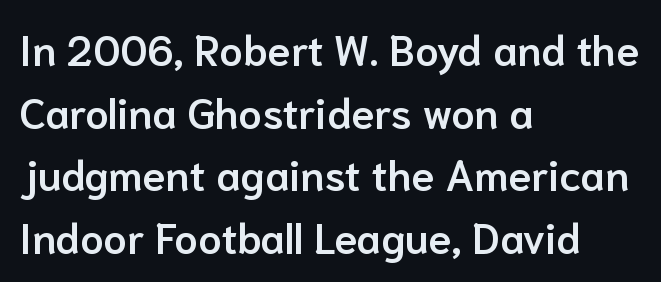
{"serif": "no", "italic": "no", "bold": "semi", "weight": "semibold", "width": "normal", "stroke_contrast": "low", "x_height": "medium", "monospaced": "no", "underline": "no", "align": "left", "line_spacing": "normal", "line_spacing_ratio": 1.49, "letter_spacing": "normal", "letter_spacing_em": 0.0, "glyph_px": 42}
